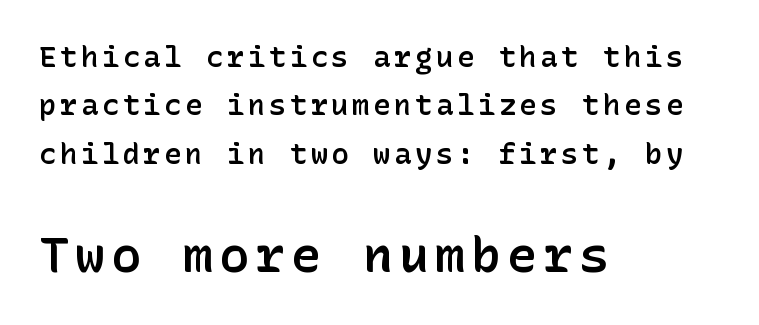
{"serif": "no", "italic": "no", "bold": "semi", "weight": "semibold", "width": "normal", "stroke_contrast": "low", "x_height": "medium", "underline": "no", "align": "left", "line_spacing": "normal", "line_spacing_ratio": 1.67, "larger_block": "second", "size_ratio": 1.72, "glyph_px": 50}
